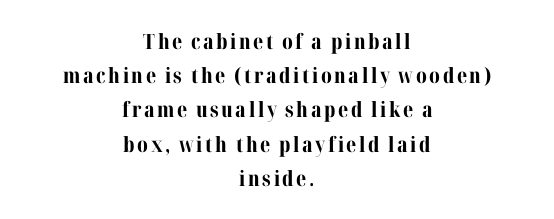
The image shows 21 px bold type, upright; set centered, normal line spacing (1.63x), not underlined.
